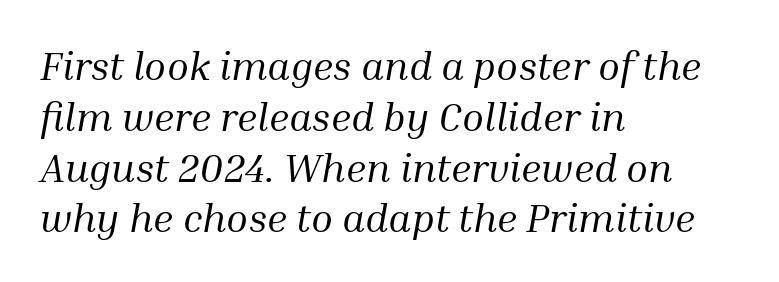
Q: Is the text bold? A: No.
Q: Is the text italic (slanted)? A: Yes, it leans right by about 10 degrees.
Q: Is the typeface a serif or a sans-serif typeface? A: Serif.
Q: Is the text underlined? A: No.
Q: How is the paragraph aligned? A: Left-aligned.
Q: Is the spacing between letters normal or unusually wide? A: Normal.
Q: Is the spacing between lines tight, normal or loose? A: Normal.
Q: Width (condensed, normal, or wide)? A: Normal.
Q: Stroke contrast? A: Medium.
Q: x-height? A: Medium.
Q: Monospaced? A: No.
